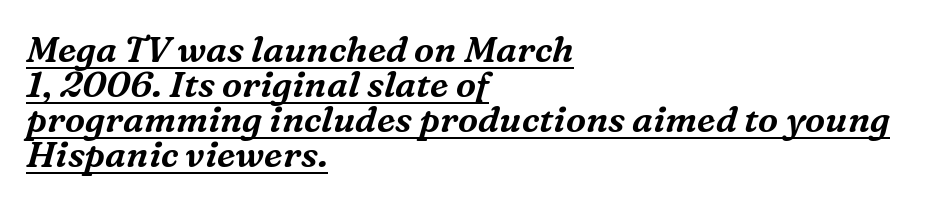
{"serif": "yes", "italic": "yes", "lean": "right", "slant_degrees": 16, "width": "normal", "stroke_contrast": "medium", "x_height": "medium", "monospaced": "no", "underline": "yes", "align": "left", "line_spacing": "tight", "line_spacing_ratio": 0.97, "letter_spacing": "normal", "letter_spacing_em": 0.0, "glyph_px": 36}
